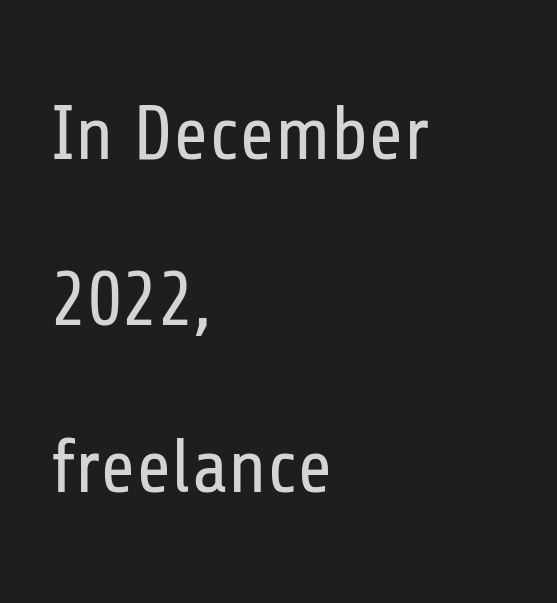
The image shows 76 px regular-weight, condensed sans-serif type, upright; set left-aligned, loose line spacing (2.19x), normal letter spacing, not underlined; low stroke contrast and a medium x-height.
